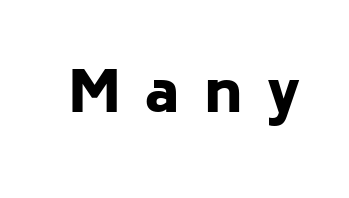
You could not count columns in this text — the font is proportionally spaced. In terms of letterspacing, this is a distinctly airy, spread setting. The zone under the glyphs is completely vacant. A typesetter would mark this as roman, not italic. Does the type have serifs? No, each stem ends abruptly. The font is running at its bold setting.
